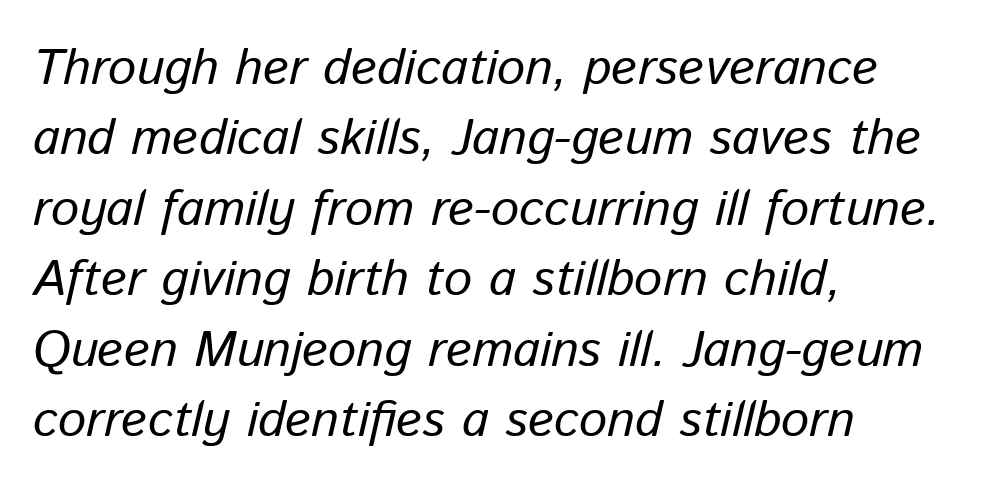
Q: Is the text bold? A: No.
Q: Is the text italic (slanted)? A: Yes, it leans right by about 13 degrees.
Q: Is the text underlined? A: No.
Q: How is the paragraph aligned? A: Left-aligned.
Q: Is the spacing between letters normal or unusually wide? A: Normal.
Q: Is the spacing between lines tight, normal or loose? A: Normal.
Q: Width (condensed, normal, or wide)? A: Normal.
Q: Stroke contrast? A: Low.
Q: x-height? A: Medium.
Q: Monospaced? A: No.
